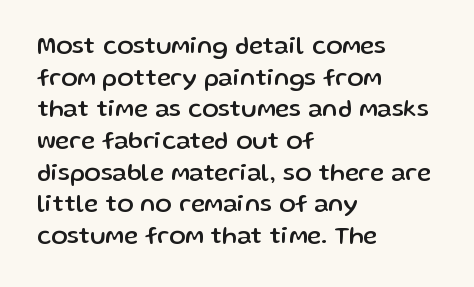
Q: Is the text italic (slanted)? A: No, it is upright.
Q: Is the text underlined? A: No.
Q: How is the paragraph aligned? A: Left-aligned.
Q: Is the spacing between letters normal or unusually wide? A: Normal.
Q: Is the spacing between lines tight, normal or loose? A: Normal.
